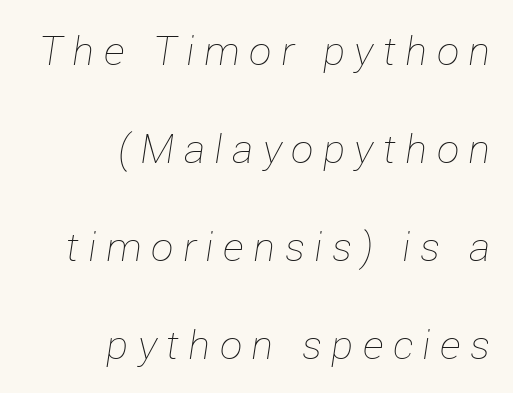
Q: Is the text bold? A: No.
Q: Is the text italic (slanted)? A: Yes, it leans right by about 12 degrees.
Q: Is the text underlined? A: No.
Q: How is the paragraph aligned? A: Right-aligned.
Q: Is the spacing between letters normal or unusually wide? A: Unusually wide.
Q: Is the spacing between lines tight, normal or loose? A: Loose.
Q: Width (condensed, normal, or wide)? A: Normal.
Q: Stroke contrast? A: Low.
Q: x-height? A: Medium.
Q: Monospaced? A: No.
